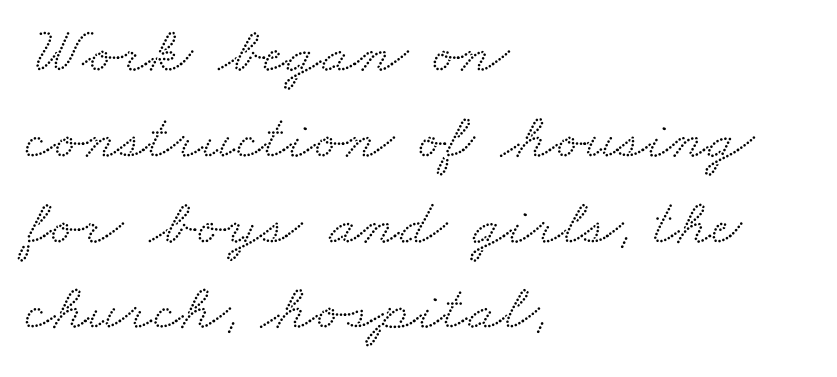
The image shows 66 px wide serif type; set left-aligned, normal line spacing (1.3x), normal letter spacing, not underlined; medium stroke contrast and a small x-height.
